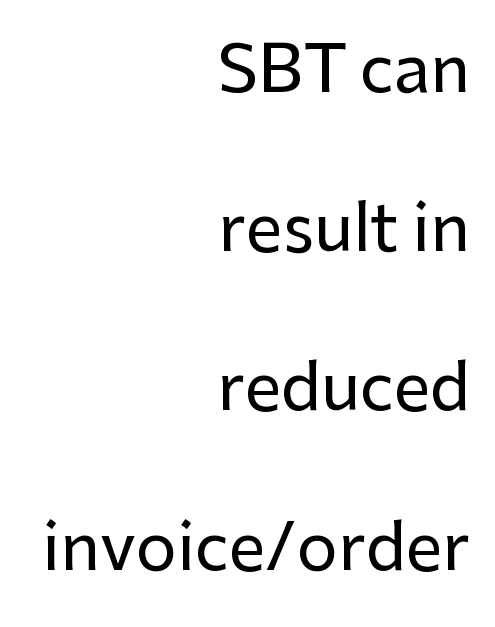
The lettering holds an erect, upright posture throughout. Descenders are the only things crossing below the line. The paragraph shown leans on its right margin. Note the varied advance widths — an 'i' is clearly narrower than an 'm'.
